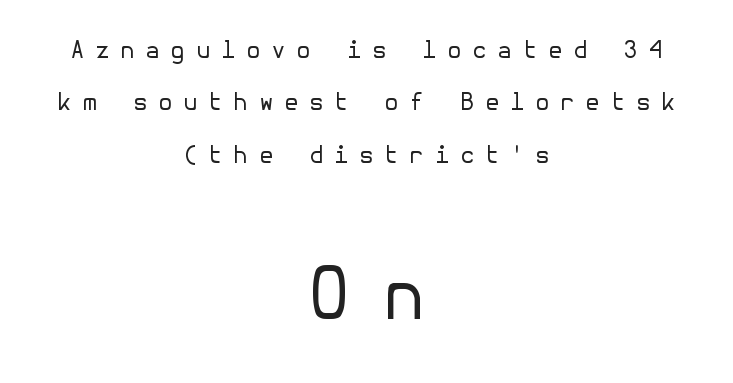
The image shows 71 px regular-weight sans-serif type, upright; set centered, loose line spacing (2.18x), unusually wide letter spacing (+0.43 em), not underlined; the second (bottom) block is 2.96x larger; low stroke contrast and a medium x-height.
